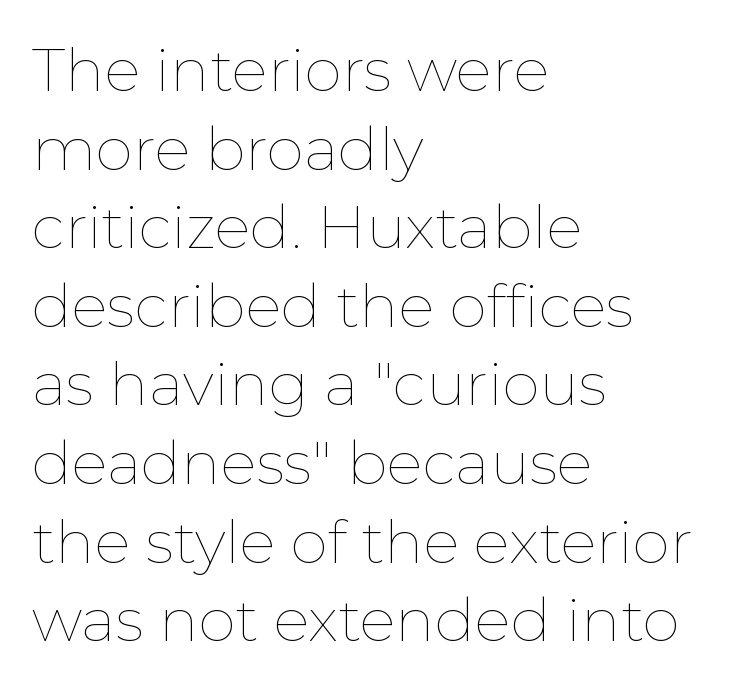
Q: Is the text bold? A: No.
Q: Is the text italic (slanted)? A: No, it is upright.
Q: Is the text underlined? A: No.
Q: How is the paragraph aligned? A: Left-aligned.
Q: Is the spacing between letters normal or unusually wide? A: Normal.
Q: Is the spacing between lines tight, normal or loose? A: Normal.
Q: Width (condensed, normal, or wide)? A: Normal.
Q: Stroke contrast? A: Low.
Q: x-height? A: Medium.
Q: Monospaced? A: No.
